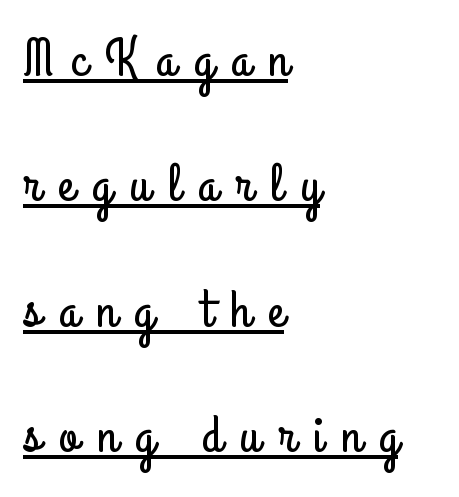
The image shows 54 px condensed sans-serif type; set left-aligned, loose line spacing (2.32x), unusually wide letter spacing (+0.34 em), underlined; low stroke contrast and a small x-height.
